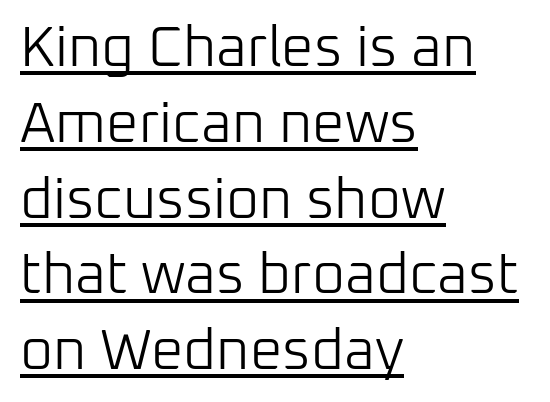
{"serif": "no", "italic": "no", "bold": "no", "weight": "light", "width": "normal", "stroke_contrast": "low", "x_height": "medium", "monospaced": "no", "underline": "yes", "align": "left", "line_spacing": "normal", "line_spacing_ratio": 1.33, "letter_spacing": "normal", "letter_spacing_em": 0.0, "glyph_px": 57}
